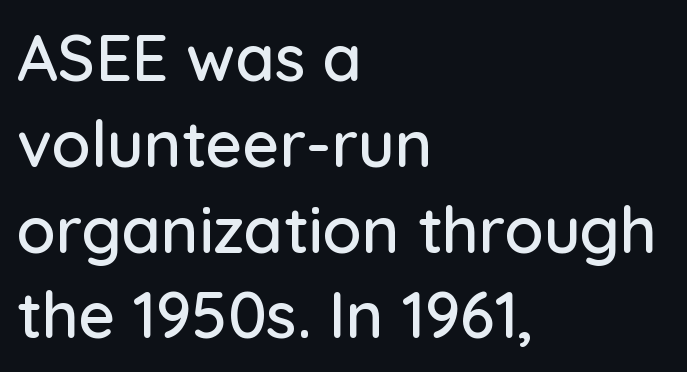
The passage shown has conventional tracking throughout. The words here are not underlined. The ragged edge is on the right, which tells us the setting is flush left. Ascenders rise straight up at ninety degrees. One glance says typical: line gaps are just what's usual.
